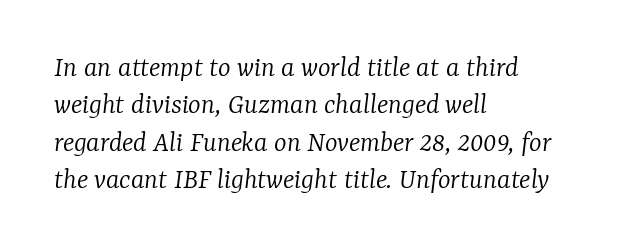
This sample uses an oblique cut, with every glyph tilted off the vertical. Visually the block forms a straight wall on the left and a jagged coastline on the right. The passage shown is typeset with a serif family. Here the glyphs are tracked normally, forming tight word shapes.
